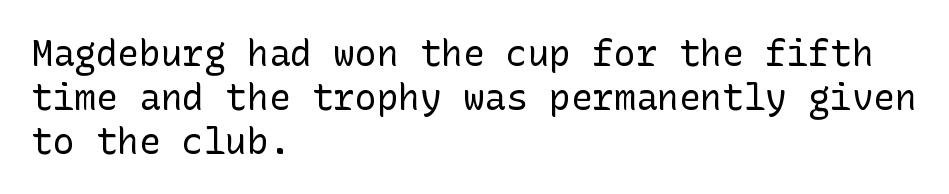
The image shows 36 px regular-weight sans-serif type, upright; set left-aligned, line spacing 1.22x, normal letter spacing, not underlined; low stroke contrast and a medium x-height.
